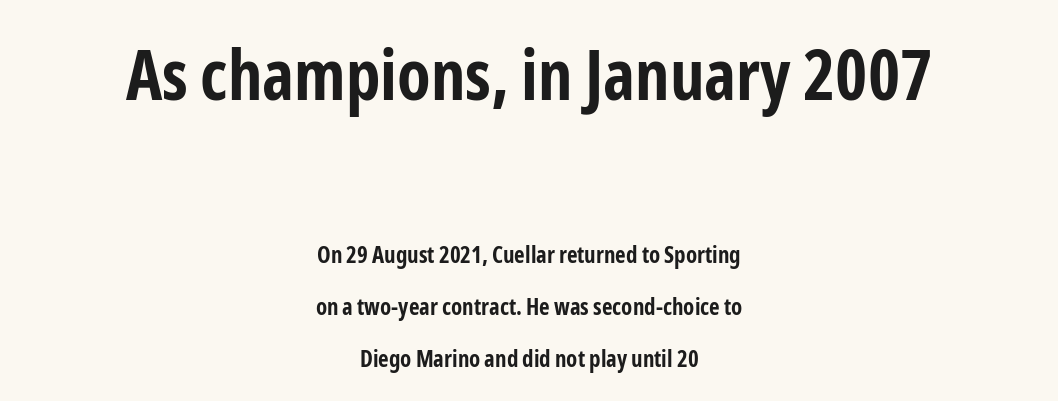
Q: Is the text bold? A: Yes.
Q: Is the text italic (slanted)? A: No, it is upright.
Q: Is the typeface a serif or a sans-serif typeface? A: Sans-serif.
Q: Is the text underlined? A: No.
Q: How is the paragraph aligned? A: Centered.
Q: Is the spacing between letters normal or unusually wide? A: Normal.
Q: Is the spacing between lines tight, normal or loose? A: Loose.
Q: Which block of text is set in a larger size, the first (top) or the second (bottom)? A: The first (top) one.
Q: Width (condensed, normal, or wide)? A: Condensed.
Q: Stroke contrast? A: Low.
Q: x-height? A: Medium.
Q: Monospaced? A: No.
